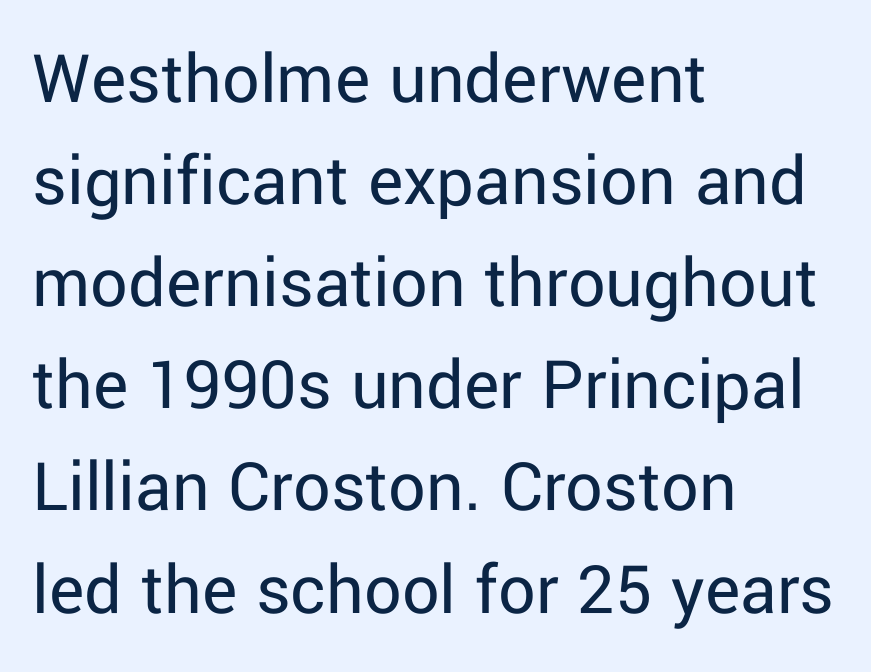
The image shows 74 px regular-weight sans-serif type, upright; set left-aligned, normal line spacing (1.38x), normal letter spacing, not underlined; low stroke contrast and a medium x-height.
